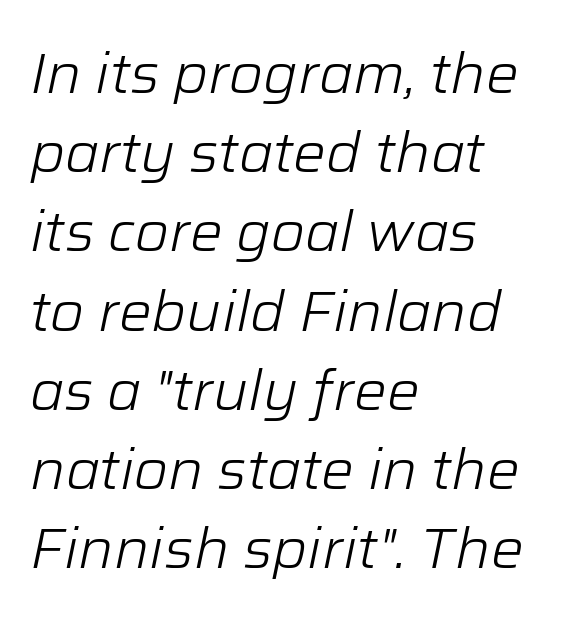
The image shows 55 px light type, italic (leaning right); set left-aligned, normal line spacing (1.44x), normal letter spacing, not underlined; low stroke contrast and a medium x-height.
